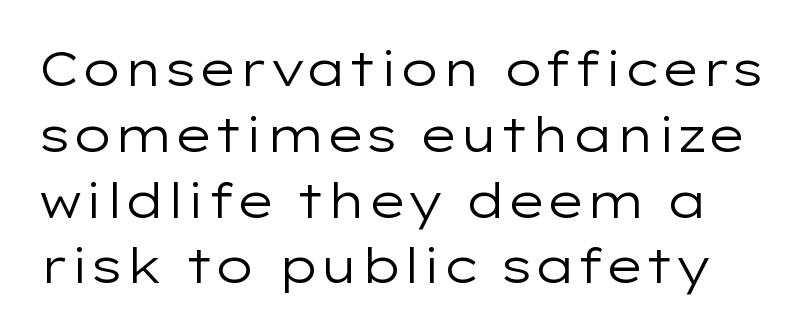
{"serif": "no", "italic": "no", "bold": "no", "weight": "regular", "width": "wide", "stroke_contrast": "low", "x_height": "medium", "monospaced": "no", "underline": "no", "line_spacing": "normal", "line_spacing_ratio": 1.37, "letter_spacing": "normal", "letter_spacing_em": 0.0, "glyph_px": 48}
